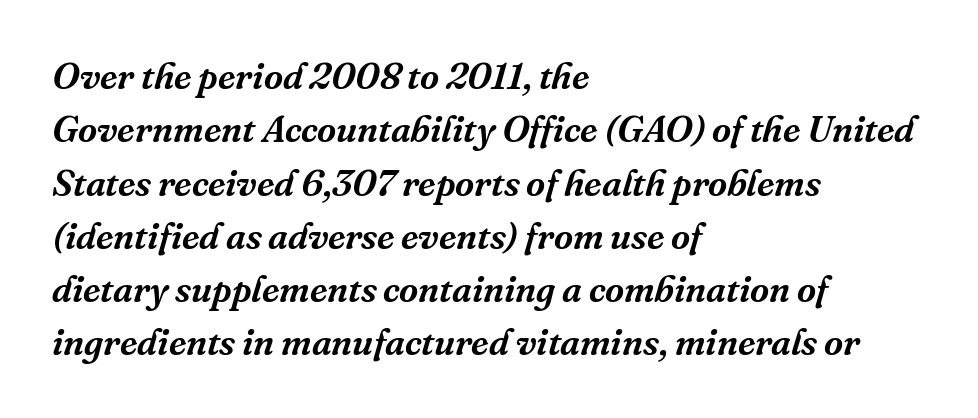
Q: Is the text italic (slanted)? A: Yes, it leans right by about 16 degrees.
Q: Is the typeface a serif or a sans-serif typeface? A: Serif.
Q: Is the text underlined? A: No.
Q: How is the paragraph aligned? A: Left-aligned.
Q: Is the spacing between letters normal or unusually wide? A: Normal.
Q: Is the spacing between lines tight, normal or loose? A: Normal.
Q: Width (condensed, normal, or wide)? A: Normal.
Q: Stroke contrast? A: Medium.
Q: x-height? A: Medium.
Q: Monospaced? A: No.
